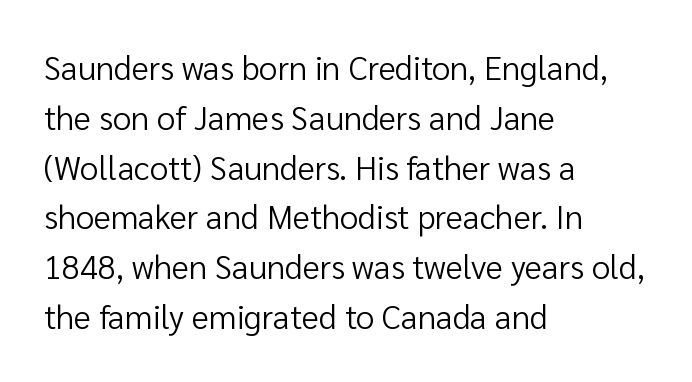
Q: Is the text bold? A: No.
Q: Is the text italic (slanted)? A: No, it is upright.
Q: Is the typeface a serif or a sans-serif typeface? A: Sans-serif.
Q: Is the text underlined? A: No.
Q: How is the paragraph aligned? A: Left-aligned.
Q: Is the spacing between letters normal or unusually wide? A: Normal.
Q: Is the spacing between lines tight, normal or loose? A: Normal.
Q: Width (condensed, normal, or wide)? A: Normal.
Q: Stroke contrast? A: Low.
Q: x-height? A: Medium.
Q: Monospaced? A: No.
